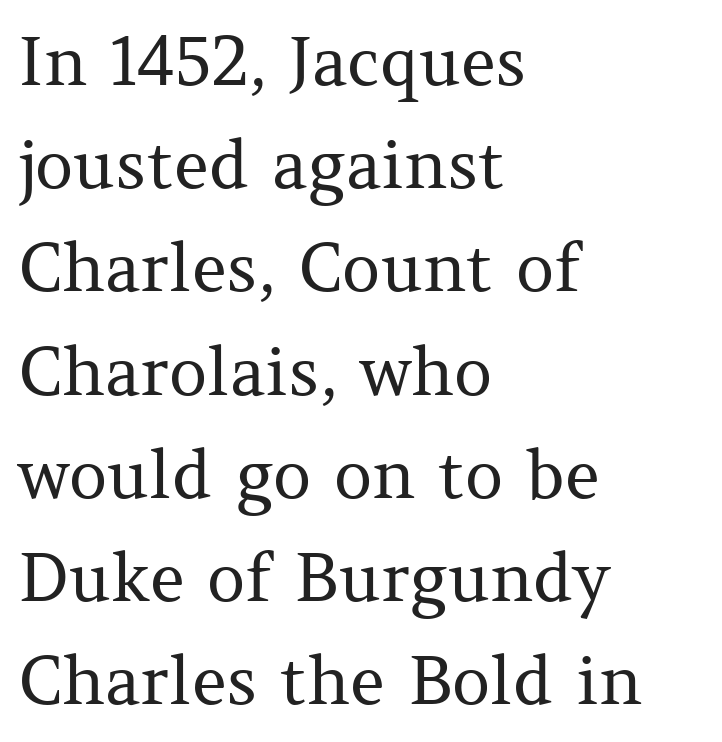
The image shows 67 px regular-weight serif type, upright; set left-aligned, normal line spacing (1.54x), normal letter spacing, not underlined; medium stroke contrast and a medium x-height.
